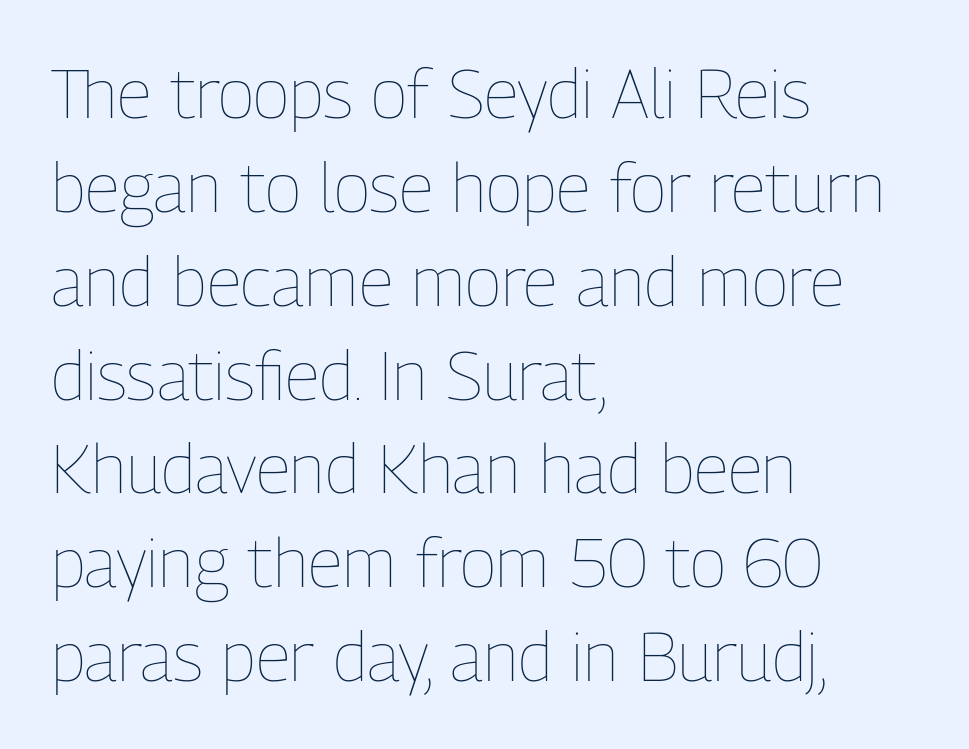
Q: Is the text bold? A: No.
Q: Is the text italic (slanted)? A: No, it is upright.
Q: Is the text underlined? A: No.
Q: How is the paragraph aligned? A: Left-aligned.
Q: Is the spacing between letters normal or unusually wide? A: Normal.
Q: Is the spacing between lines tight, normal or loose? A: Normal.
Q: Width (condensed, normal, or wide)? A: Condensed.
Q: Stroke contrast? A: Low.
Q: x-height? A: Medium.
Q: Monospaced? A: No.
